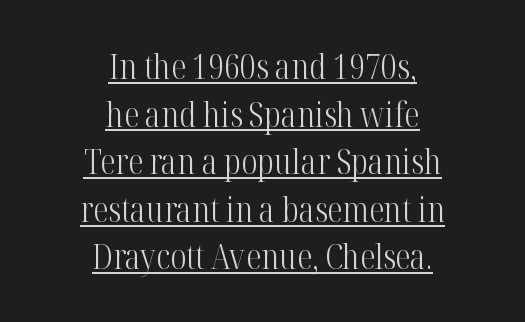
Rows of type keep a routine distance in the vertical direction. The line texture is even and compact thanks to regular tracking. This is roman type, the default non-slanted kind. A light-to-regular cut is what we see here.
